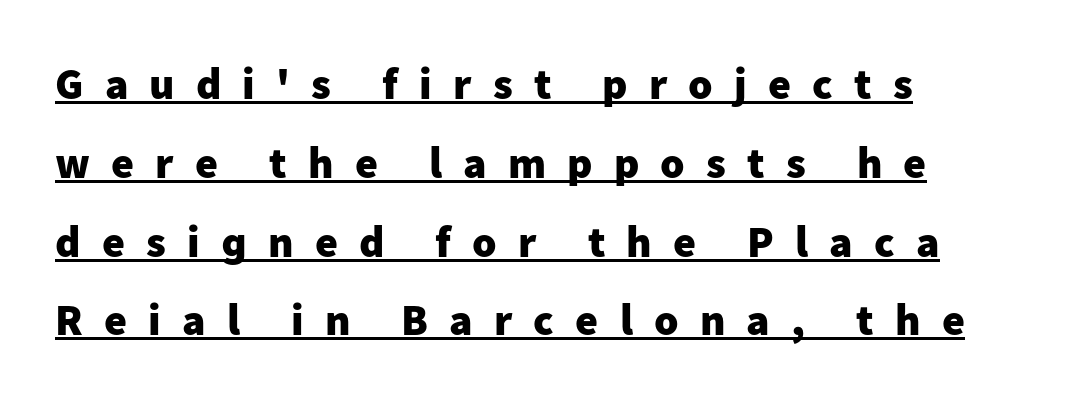
The image shows 44 px heavy sans-serif type, upright; set left-aligned, line spacing 1.79x, unusually wide letter spacing (+0.48 em), underlined; low stroke contrast and a medium x-height.
